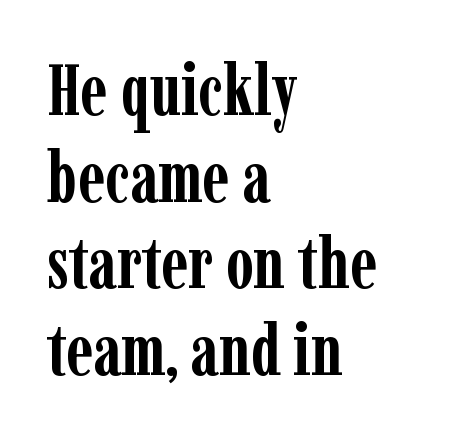
Letters rest on an invisible, unmarked baseline. Do the characters align in a grid? No, the font is proportional. To sum up the face: it has serifs. Typographic density is high because the face is bold.
